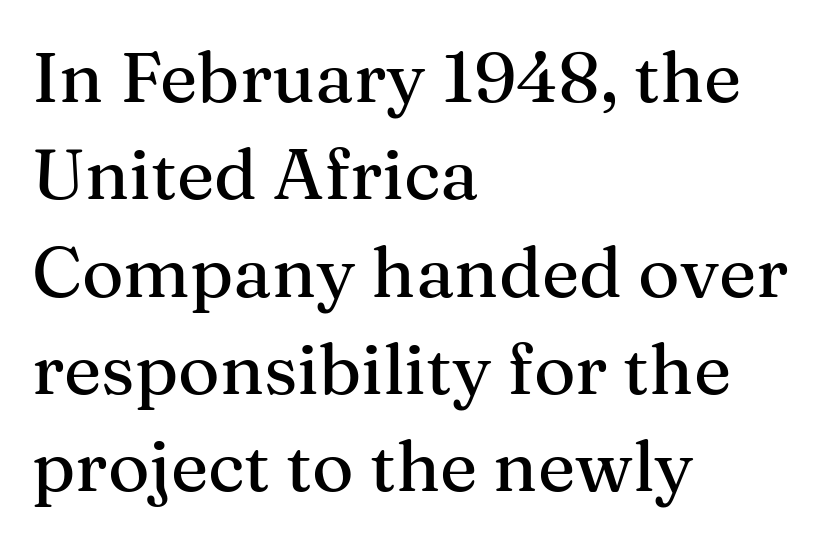
Does the lettering tilt? It doesn't — this is upright. Quick note: interline space is typical. A bare baseline throughout the passage. Here the designer chose a conventional face with non-uniform glyph widths. The letters carry serifs — small finishing strokes at the ends of their stems.
